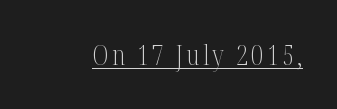
The face used here is proportionally spaced, like ordinary book or web type. A baseline rule has been typeset under these characters. Stem width sits at or under what a default text font uses. Classification — serif.
